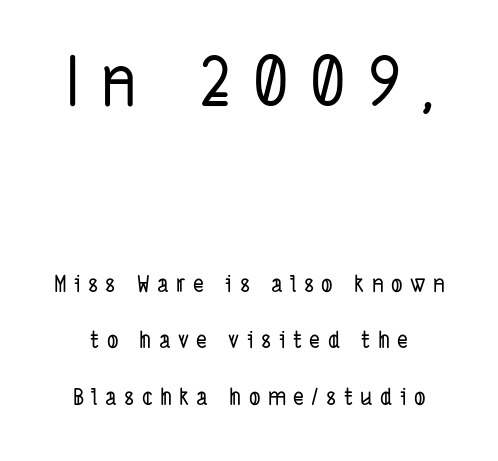
Plain, unruled lines of type. You could not count columns in this text — the font is proportionally spaced. Loosely led — the rows are spread out. The horizontal fit of the characters is loose and conspicuously gappy. The initial chunk of copy outweighs the following chunk in type size.
